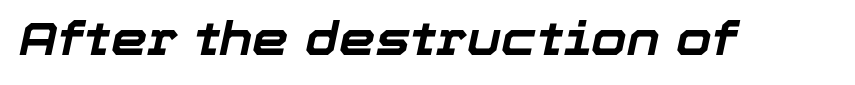
{"italic": "yes", "lean": "right", "slant_degrees": 12, "bold": "yes", "weight": "bold", "width": "normal", "stroke_contrast": "low", "x_height": "medium", "monospaced": "no", "underline": "no", "letter_spacing": "normal", "letter_spacing_em": 0.0, "glyph_px": 46}
